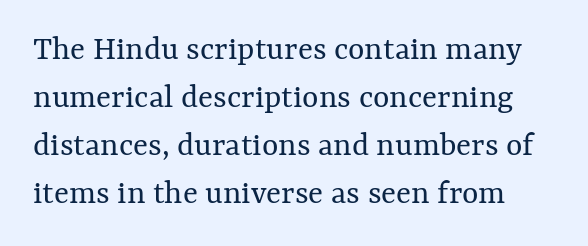
The image shows 35 px regular-weight type, upright; set normal line spacing (1.37x), normal letter spacing, not underlined; medium stroke contrast and a medium x-height.
